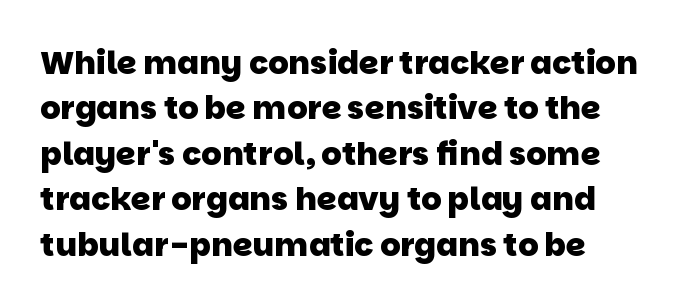
Q: Is the text bold? A: Yes.
Q: Is the typeface a serif or a sans-serif typeface? A: Sans-serif.
Q: Is the text underlined? A: No.
Q: How is the paragraph aligned? A: Left-aligned.
Q: Is the spacing between letters normal or unusually wide? A: Normal.
Q: Is the spacing between lines tight, normal or loose? A: Normal.
Q: Width (condensed, normal, or wide)? A: Normal.
Q: Stroke contrast? A: Low.
Q: x-height? A: Large.
Q: Monospaced? A: No.
